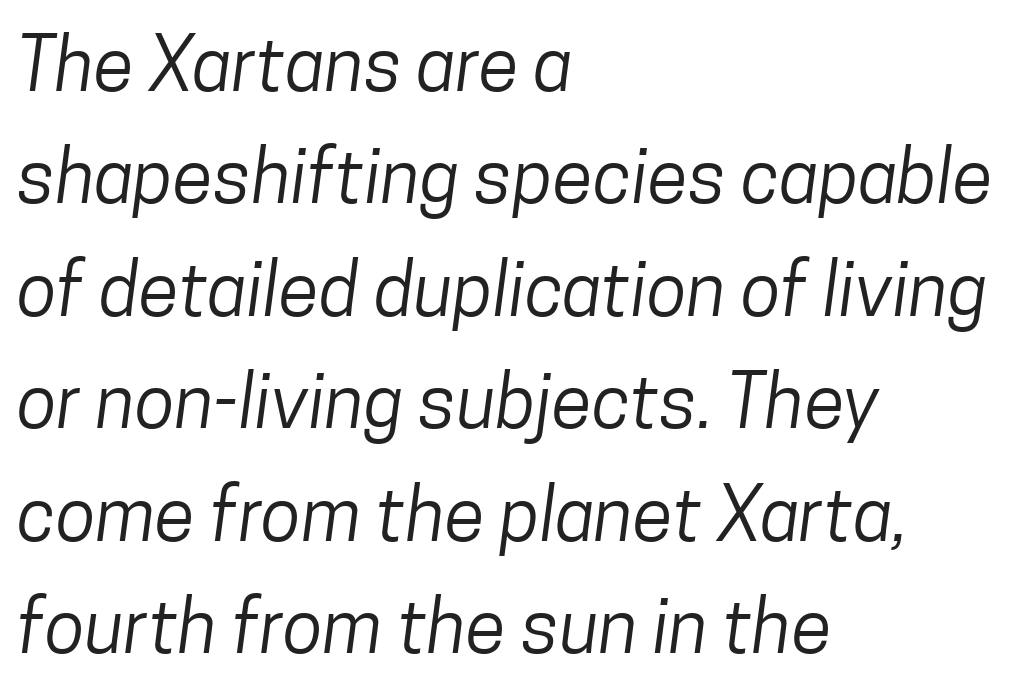
The image shows 74 px regular-weight, condensed sans-serif type; set left-aligned, normal line spacing (1.52x), normal letter spacing, not underlined; low stroke contrast and a medium x-height.
